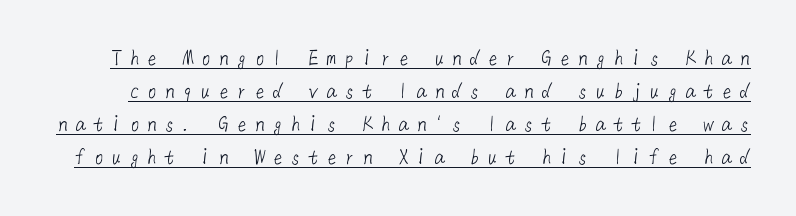
Short note: letters widely spaced. Bold? No — there's no thickening of the strokes. Has an underline been added? It has. Leading matches the norm, producing a regular column.
